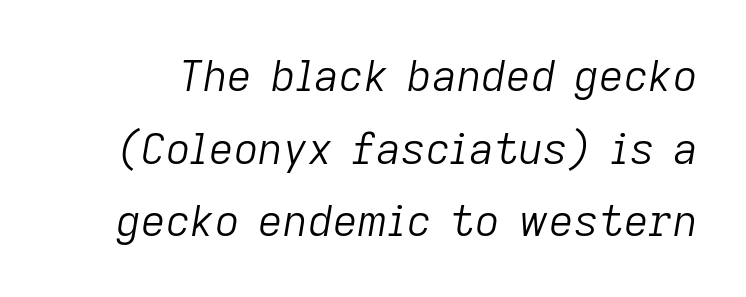
Q: Is the text bold? A: No.
Q: Is the text italic (slanted)? A: Yes, it leans right by about 9 degrees.
Q: Is the text underlined? A: No.
Q: Is the spacing between letters normal or unusually wide? A: Normal.
Q: Is the spacing between lines tight, normal or loose? A: Normal.
Q: Width (condensed, normal, or wide)? A: Normal.
Q: Stroke contrast? A: Low.
Q: x-height? A: Medium.
Q: Monospaced? A: No.
